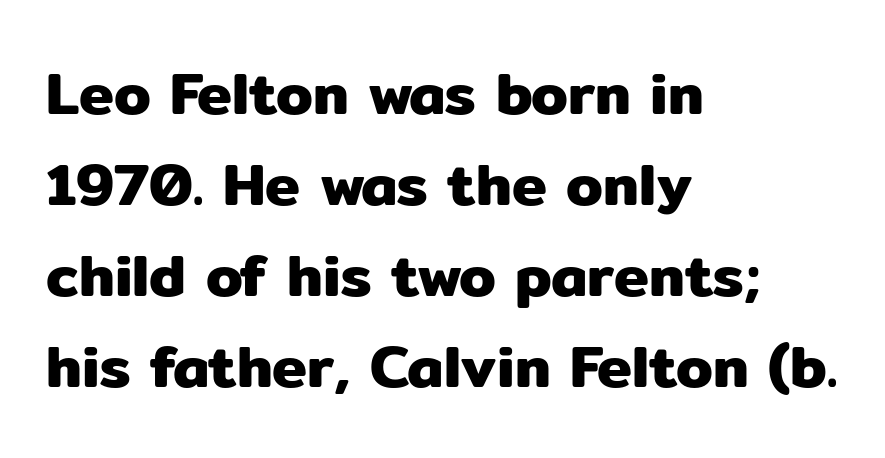
{"serif": "no", "italic": "no", "width": "normal", "stroke_contrast": "low", "x_height": "medium", "monospaced": "no", "underline": "no", "align": "left", "line_spacing": "normal", "line_spacing_ratio": 1.54, "letter_spacing": "normal", "letter_spacing_em": 0.0, "glyph_px": 59}
